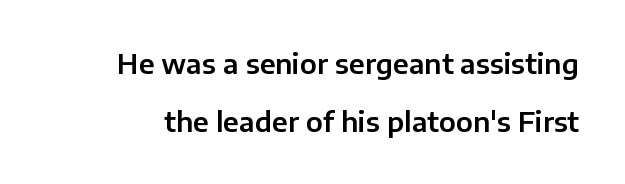
{"italic": "no", "underline": "no", "line_spacing": "loose", "line_spacing_ratio": 2.13, "letter_spacing": "normal", "letter_spacing_em": 0.0, "glyph_px": 27}
